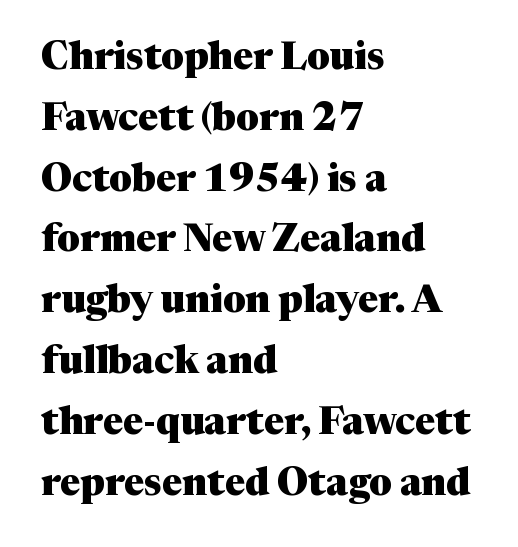
Q: Is the text bold? A: Yes.
Q: Is the text italic (slanted)? A: No, it is upright.
Q: Is the typeface a serif or a sans-serif typeface? A: Serif.
Q: Is the text underlined? A: No.
Q: How is the paragraph aligned? A: Left-aligned.
Q: Is the spacing between letters normal or unusually wide? A: Normal.
Q: Is the spacing between lines tight, normal or loose? A: Normal.
Q: Width (condensed, normal, or wide)? A: Normal.
Q: Stroke contrast? A: Medium.
Q: x-height? A: Medium.
Q: Monospaced? A: No.
